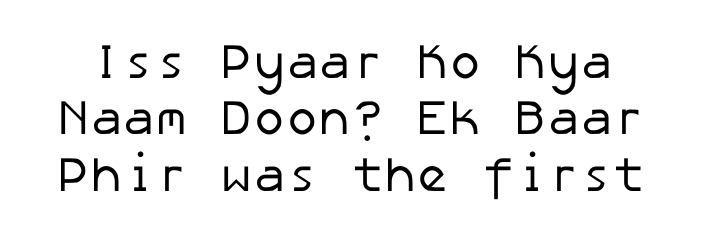
The image shows 49 px regular-weight sans-serif type; set tight line spacing (1.15x), normal letter spacing, not underlined; low stroke contrast and a medium x-height.
